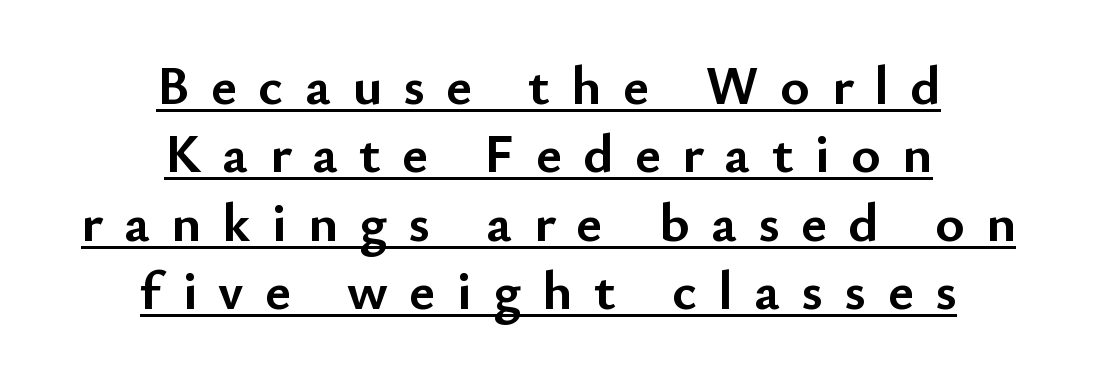
{"serif": "no", "italic": "no", "bold": "yes", "weight": "semibold", "width": "normal", "stroke_contrast": "low", "x_height": "small", "monospaced": "no", "underline": "yes", "align": "center", "line_spacing_ratio": 1.22, "letter_spacing": "wide", "letter_spacing_em": 0.38, "glyph_px": 56}
